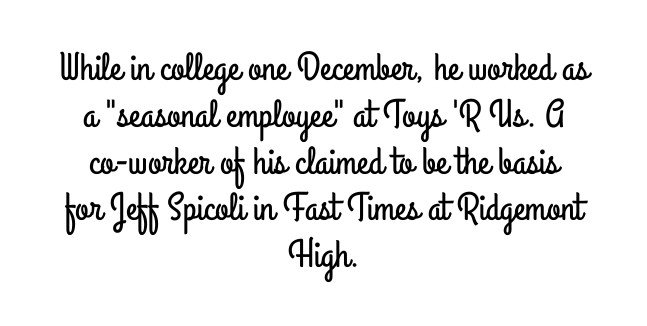
The image shows 39 px condensed sans-serif type, upright; set centered, line spacing 1.2x, normal letter spacing, not underlined; low stroke contrast and a small x-height.
